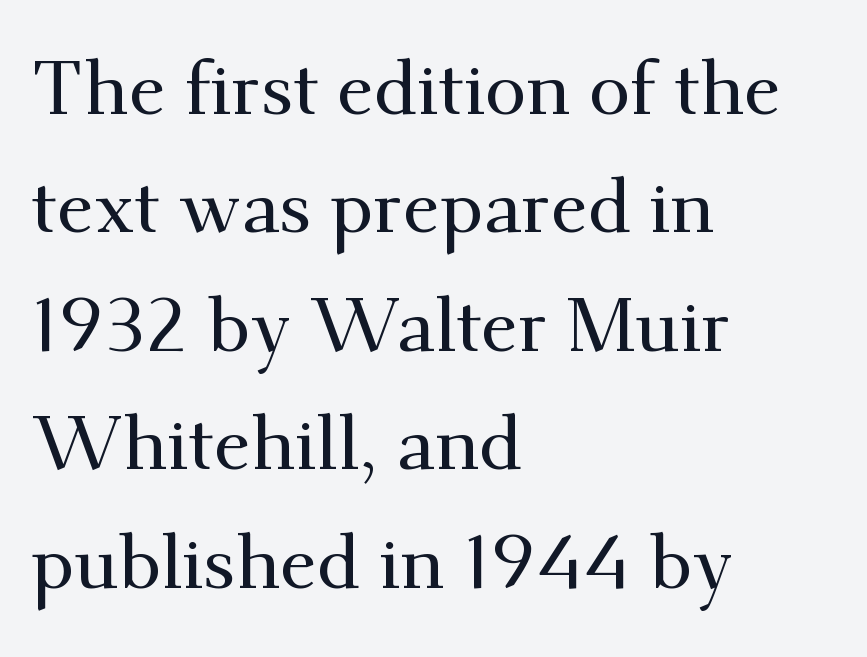
The specimen omits any rule beneath the text block's lines. The rag falls on the right side of this text block. Ascenders rise straight up at ninety degrees. The typeface chosen for these lines features serifs.
